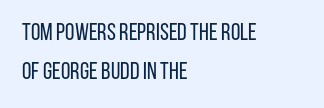
Q: Is the text bold? A: No.
Q: Is the text italic (slanted)? A: No, it is upright.
Q: Is the text underlined? A: No.
Q: How is the paragraph aligned? A: Left-aligned.
Q: Is the spacing between letters normal or unusually wide? A: Normal.
Q: Is the spacing between lines tight, normal or loose? A: Normal.
